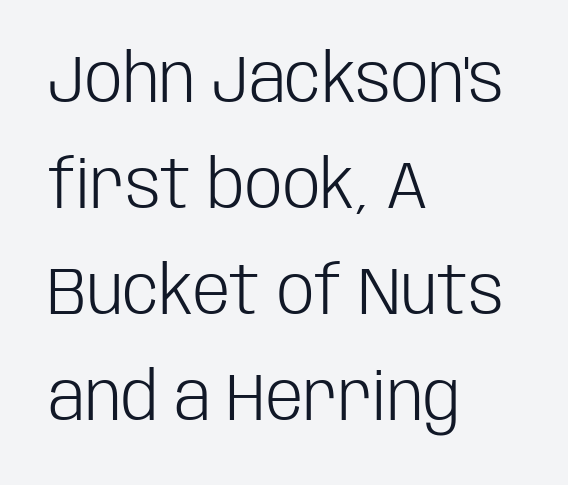
The image shows 67 px light, condensed sans-serif type, upright; set left-aligned, normal line spacing (1.58x), normal letter spacing, not underlined; low stroke contrast and a large x-height.
